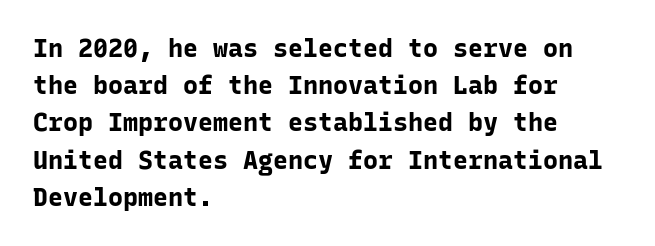
Q: Is the text bold? A: Yes.
Q: Is the text italic (slanted)? A: No, it is upright.
Q: Is the text underlined? A: No.
Q: How is the paragraph aligned? A: Left-aligned.
Q: Is the spacing between letters normal or unusually wide? A: Normal.
Q: Is the spacing between lines tight, normal or loose? A: Normal.
